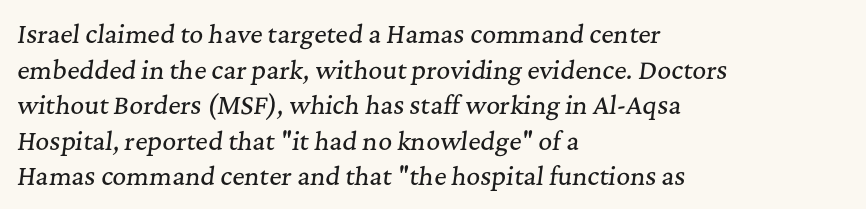
Q: Is the text italic (slanted)? A: Yes, it leans right by about 7 degrees.
Q: Is the text underlined? A: No.
Q: How is the paragraph aligned? A: Left-aligned.
Q: Is the spacing between letters normal or unusually wide? A: Normal.
Q: Is the spacing between lines tight, normal or loose? A: Normal.
